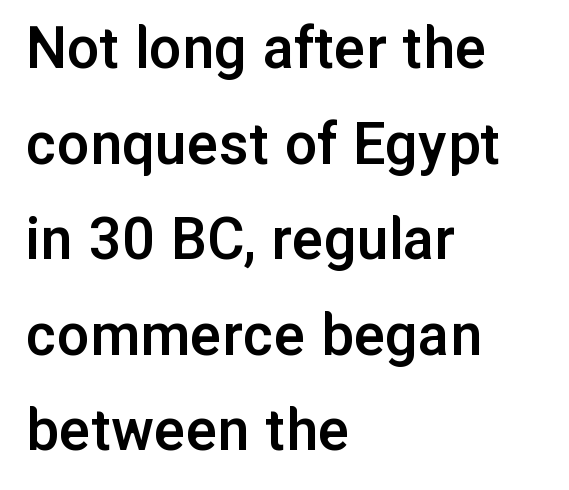
Line spacing here is normal. The passage shown is typed in a proportional face where columns would drift. Style check: upright. Underline: absent.
